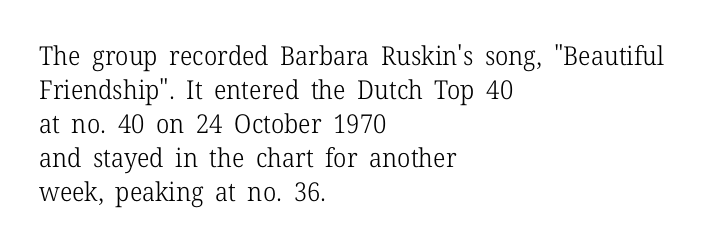
The image shows 26 px text type, upright; set left-aligned, normal line spacing (1.31x), normal letter spacing, not underlined.
